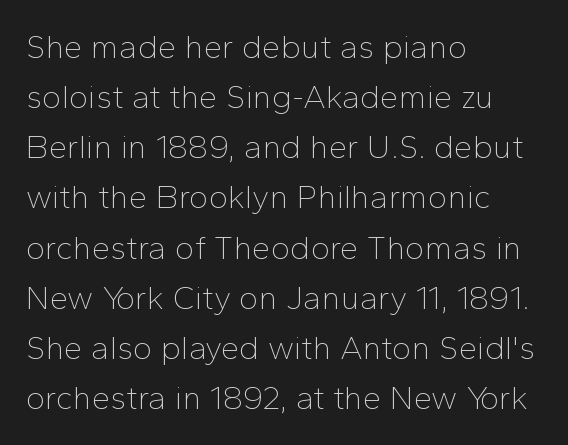
The image shows 33 px thin sans-serif type, upright; set left-aligned, normal line spacing (1.52x), normal letter spacing, not underlined; low stroke contrast and a medium x-height.
